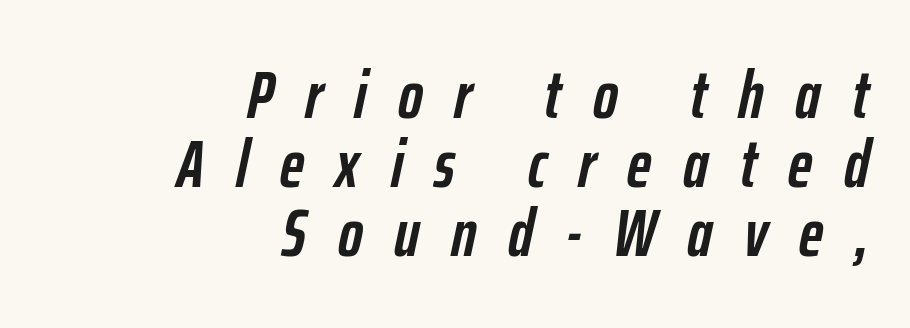
Q: Is the text bold? A: Yes.
Q: Is the text italic (slanted)? A: Yes, it leans right by about 12 degrees.
Q: Is the text underlined? A: No.
Q: How is the paragraph aligned? A: Right-aligned.
Q: Is the spacing between letters normal or unusually wide? A: Unusually wide.
Q: Is the spacing between lines tight, normal or loose? A: Tight.
Q: Width (condensed, normal, or wide)? A: Condensed.
Q: Stroke contrast? A: Low.
Q: x-height? A: Medium.
Q: Monospaced? A: No.
